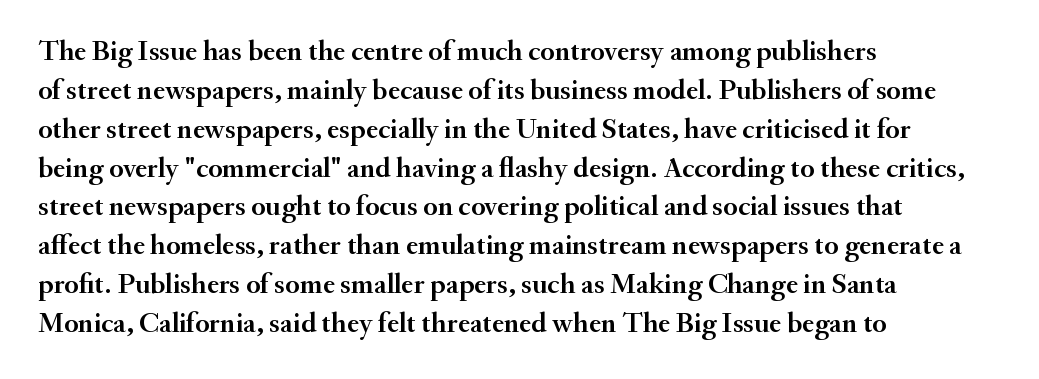
Q: Is the text italic (slanted)? A: No, it is upright.
Q: Is the typeface a serif or a sans-serif typeface? A: Serif.
Q: Is the text underlined? A: No.
Q: How is the paragraph aligned? A: Left-aligned.
Q: Is the spacing between letters normal or unusually wide? A: Normal.
Q: Is the spacing between lines tight, normal or loose? A: Normal.
Q: Width (condensed, normal, or wide)? A: Normal.
Q: Stroke contrast? A: Medium.
Q: x-height? A: Small.
Q: Monospaced? A: No.
